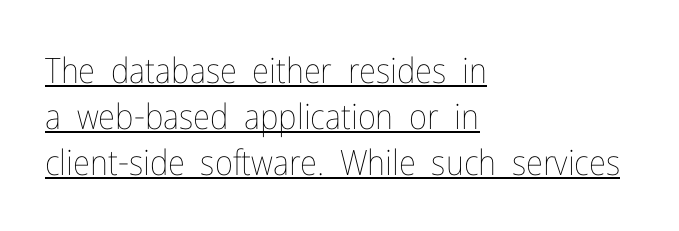
Q: Is the text bold? A: No.
Q: Is the text italic (slanted)? A: No, it is upright.
Q: Is the text underlined? A: Yes.
Q: How is the paragraph aligned? A: Left-aligned.
Q: Is the spacing between letters normal or unusually wide? A: Normal.
Q: Is the spacing between lines tight, normal or loose? A: Normal.
Q: Width (condensed, normal, or wide)? A: Condensed.
Q: Stroke contrast? A: Low.
Q: x-height? A: Medium.
Q: Monospaced? A: No.
